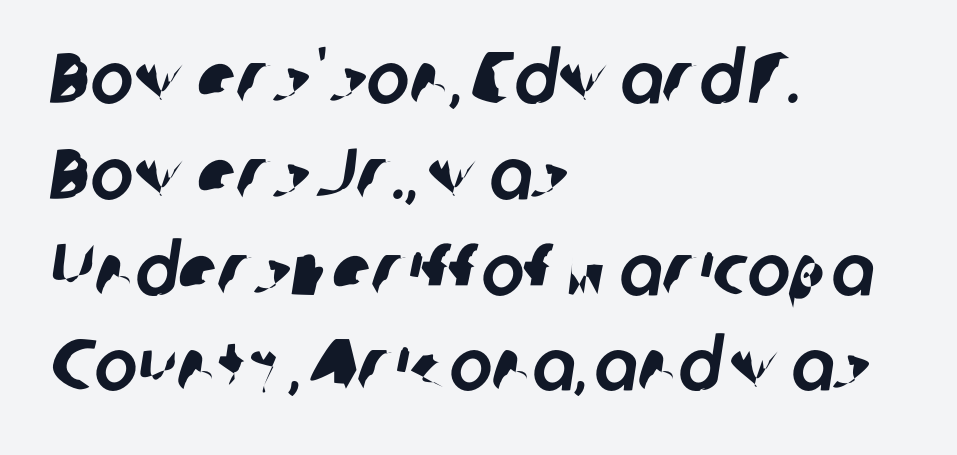
Honestly, the row spacing looks completely unremarkable. These lines stack with their left ends in a neat column. No word sits above an underline. Does the type have serifs? No, each stem ends abruptly. Character widths vary here, with narrow letters taking less room than wide ones. The line texture is even and compact thanks to regular tracking.
